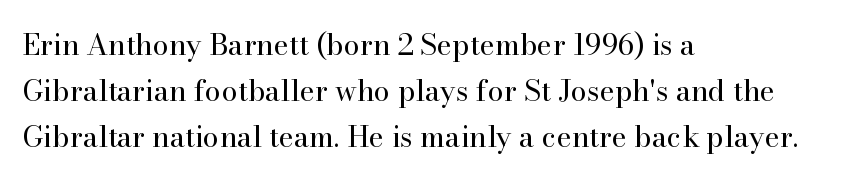
{"serif": "yes", "italic": "no", "bold": "no", "weight": "regular", "width": "normal", "stroke_contrast": "high", "x_height": "small", "monospaced": "no", "underline": "no", "align": "left", "line_spacing": "normal", "line_spacing_ratio": 1.58, "letter_spacing": "normal", "letter_spacing_em": 0.0, "glyph_px": 29}
